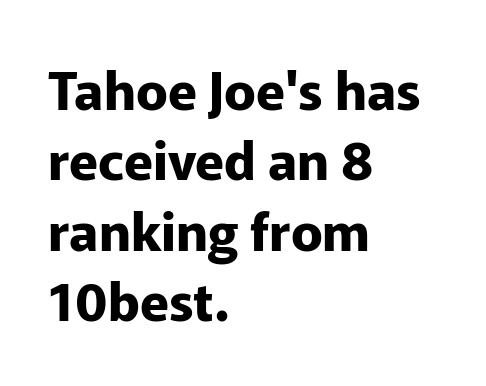
This block has exactly the height ordinary leading produces. The passage shown is not underscored anywhere. Spacing between characters is what you'd get straight out of the box. Varying glyph widths throughout — classic text-font behaviour.
